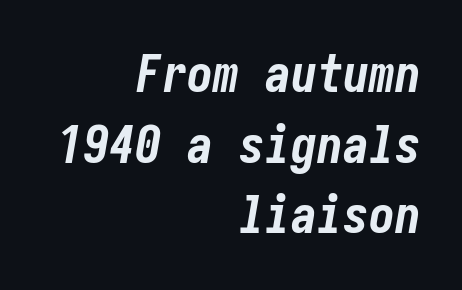
These lines were composed using italics. What's the leading like? Ordinary, nothing unusual. The strip under each line holds only bare page. Does extra space separate the letters? No, they use regular spacing. The glyphs have the mass of a bold cut. Visually the block forms a straight wall on the right and a jagged coastline on the left.
